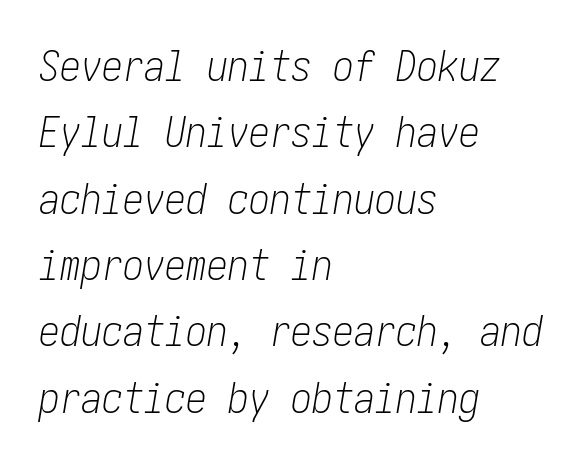
Underline: absent. Vertical stems look standard width or narrower in stroke. Emphasis-style slanted type is in use. A typesetter would call this zero additional tracking. Summary of vertical rhythm: regular, with standard interline spacing.
